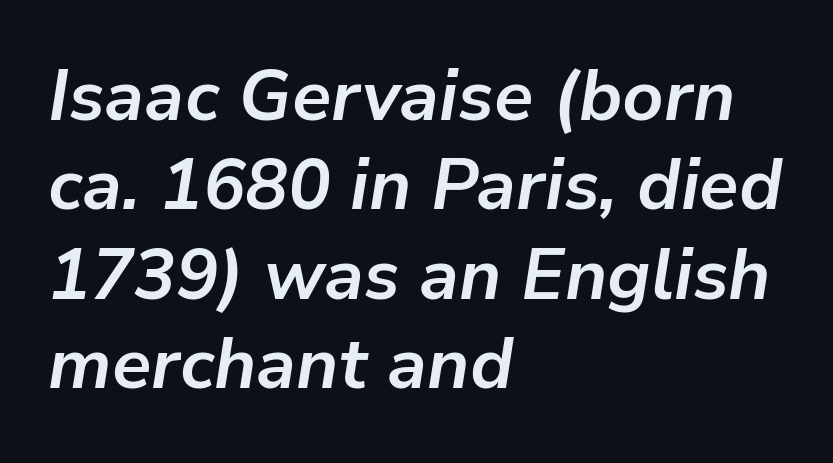
The image shows 71 px bold type, italic (leaning right); set left-aligned, normal line spacing (1.26x), normal letter spacing, not underlined; low stroke contrast and a medium x-height.
